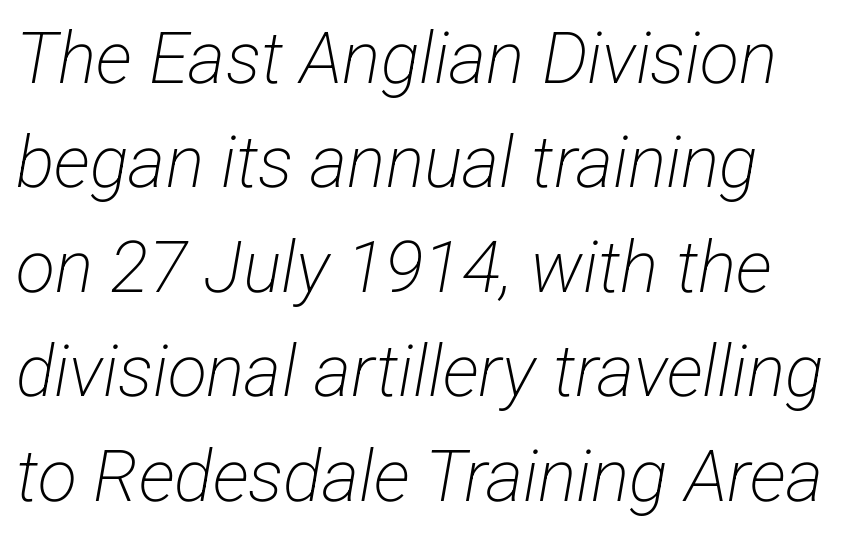
{"serif": "no", "bold": "no", "weight": "light", "width": "condensed", "stroke_contrast": "low", "x_height": "medium", "monospaced": "no", "underline": "no", "line_spacing": "normal", "line_spacing_ratio": 1.45, "letter_spacing": "normal", "letter_spacing_em": 0.0, "glyph_px": 72}
